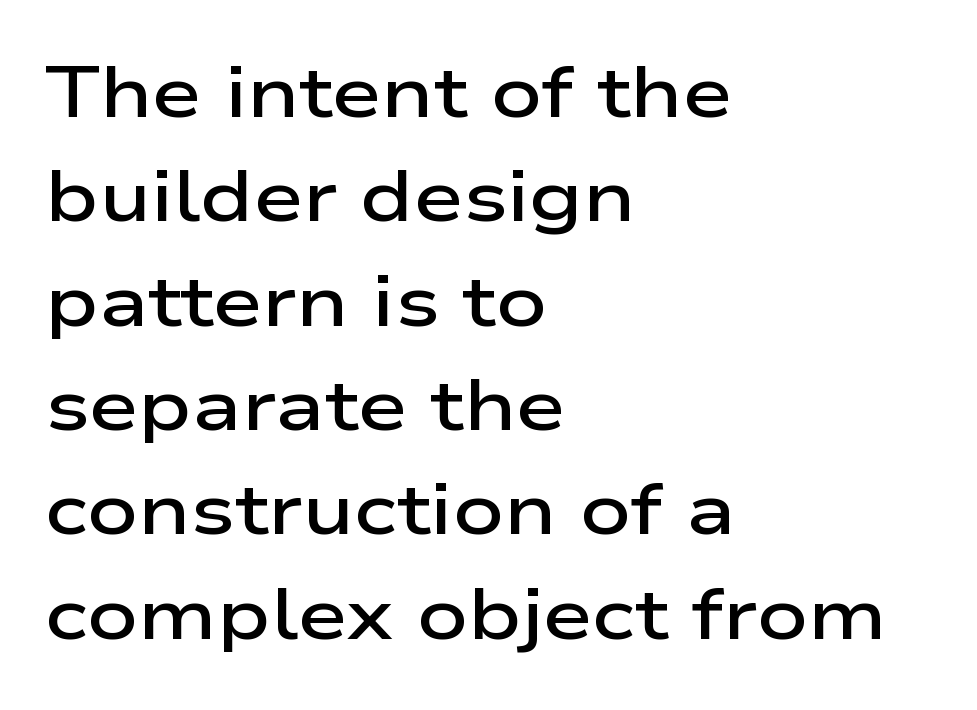
The image shows 71 px semibold, wide sans-serif type, upright; set left-aligned, normal line spacing (1.47x), normal letter spacing, not underlined; low stroke contrast and a medium x-height.
